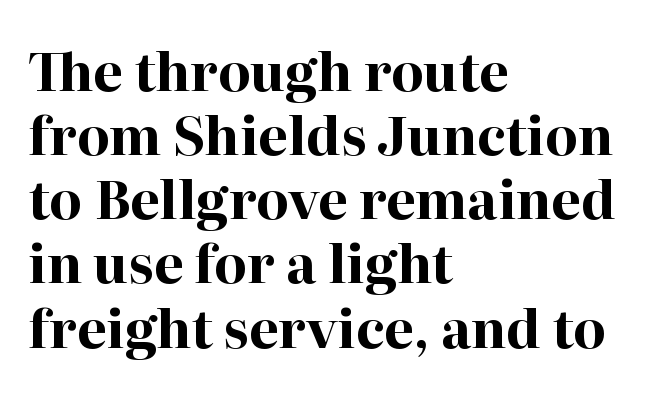
{"serif": "yes", "italic": "no", "bold": "yes", "weight": "bold", "width": "normal", "stroke_contrast": "high", "x_height": "medium", "monospaced": "no", "underline": "no", "align": "left", "line_spacing_ratio": 1.21, "letter_spacing": "normal", "letter_spacing_em": 0.0, "glyph_px": 53}
